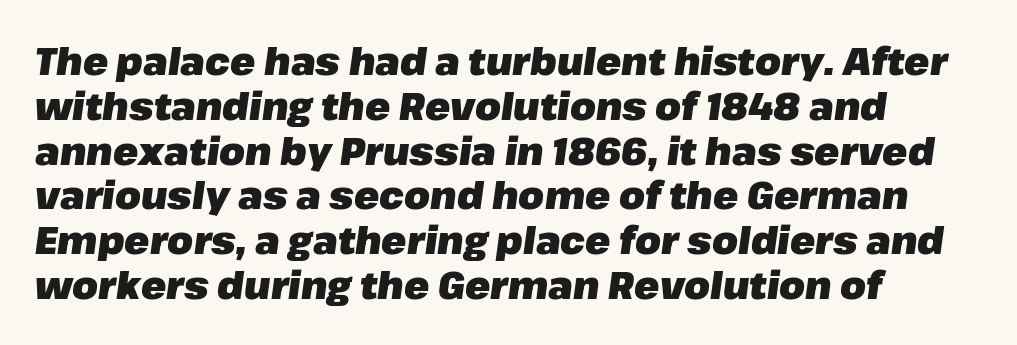
{"italic": "yes", "lean": "right", "slant_degrees": 8, "bold": "yes", "weight": "heavy", "width": "normal", "stroke_contrast": "low", "x_height": "medium", "monospaced": "no", "underline": "no", "align": "left", "line_spacing_ratio": 1.21, "letter_spacing": "normal", "letter_spacing_em": 0.0, "glyph_px": 37}
